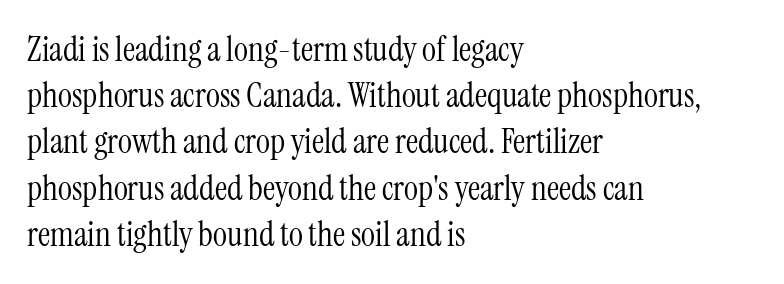
Stems here are at most as thick as an everyday book face. Italic? Not at all — the glyphs are vertical. Vertically, the passage feels balanced, rows spaced as you'd expect. These lines are composed in type with serifs. Descenders hang freely into open space.
